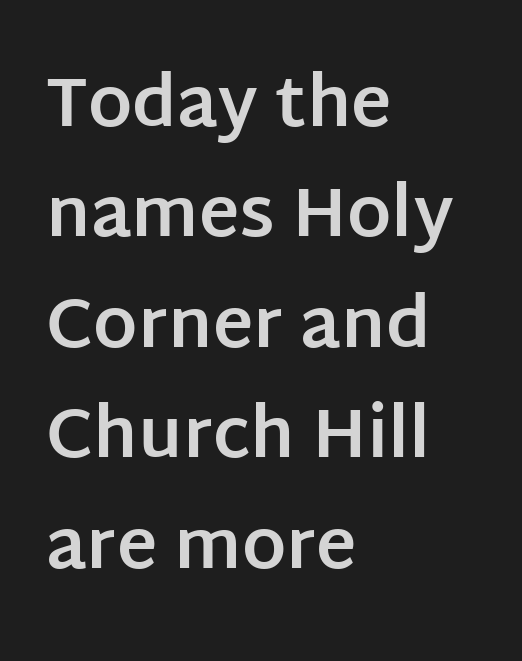
Think of a printed novel: that variable character pitch is what you see here. Honestly, the row spacing looks completely unremarkable. Is the block centered? No — it sits flush against the left margin. Serif or sans? Sans — the stroke terminals are bare. Does extra space separate the letters? No, they use regular spacing.
